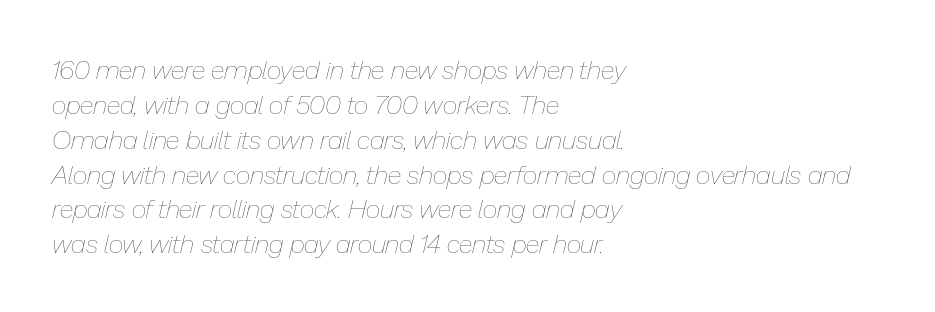
Q: Is the text bold? A: No.
Q: Is the text italic (slanted)? A: Yes, it leans right by about 13 degrees.
Q: Is the text underlined? A: No.
Q: How is the paragraph aligned? A: Left-aligned.
Q: Is the spacing between letters normal or unusually wide? A: Normal.
Q: Is the spacing between lines tight, normal or loose? A: Normal.
